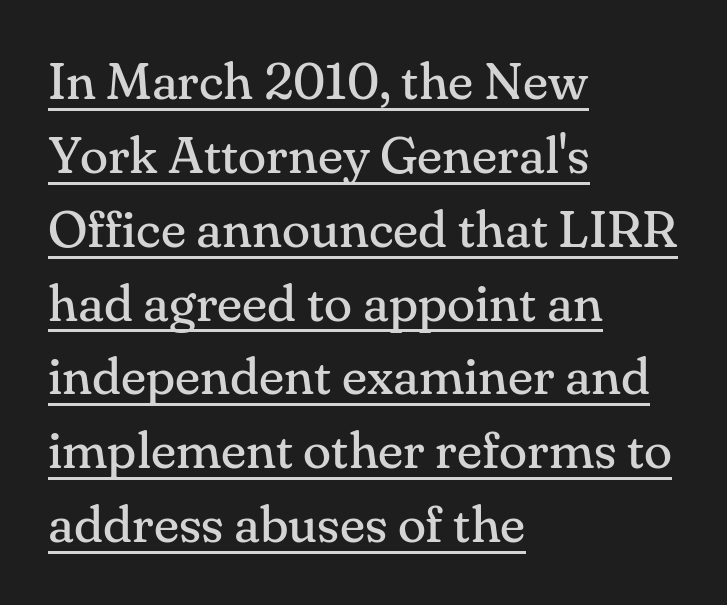
{"serif": "yes", "italic": "no", "bold": "no", "weight": "regular", "width": "normal", "stroke_contrast": "medium", "x_height": "small", "monospaced": "no", "underline": "yes", "align": "left", "line_spacing": "normal", "line_spacing_ratio": 1.42, "letter_spacing": "normal", "letter_spacing_em": 0.0, "glyph_px": 52}
